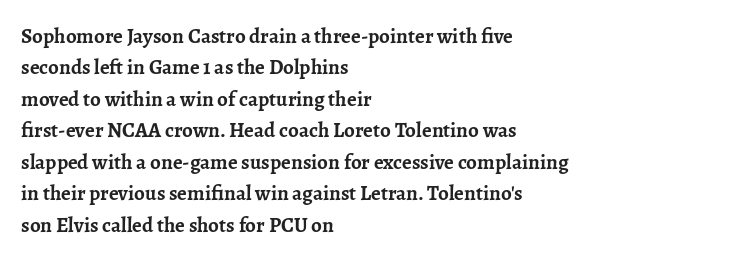
{"italic": "no", "bold": "yes", "underline": "no", "align": "left", "line_spacing": "normal", "line_spacing_ratio": 1.5, "letter_spacing": "normal", "letter_spacing_em": 0.0, "glyph_px": 21}
